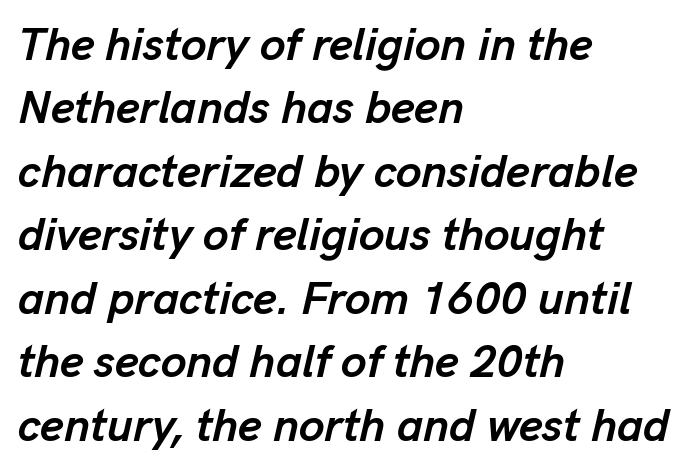
{"italic": "yes", "lean": "right", "slant_degrees": 13, "bold": "yes", "weight": "semibold", "width": "normal", "stroke_contrast": "low", "x_height": "medium", "monospaced": "no", "underline": "no", "align": "left", "line_spacing": "normal", "line_spacing_ratio": 1.38, "letter_spacing": "normal", "letter_spacing_em": 0.0, "glyph_px": 46}
